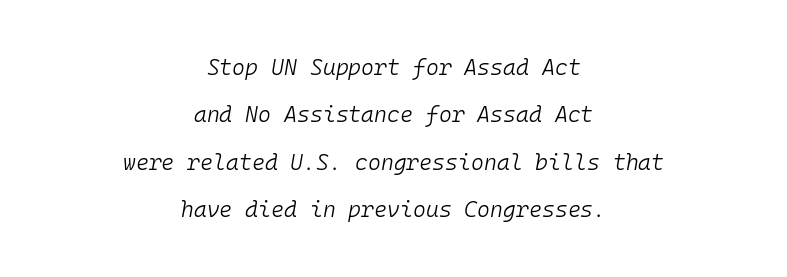
Q: Is the text bold? A: No.
Q: Is the text italic (slanted)? A: Yes, it leans right by about 10 degrees.
Q: Is the text underlined? A: No.
Q: How is the paragraph aligned? A: Centered.
Q: Is the spacing between letters normal or unusually wide? A: Normal.
Q: Is the spacing between lines tight, normal or loose? A: Loose.
